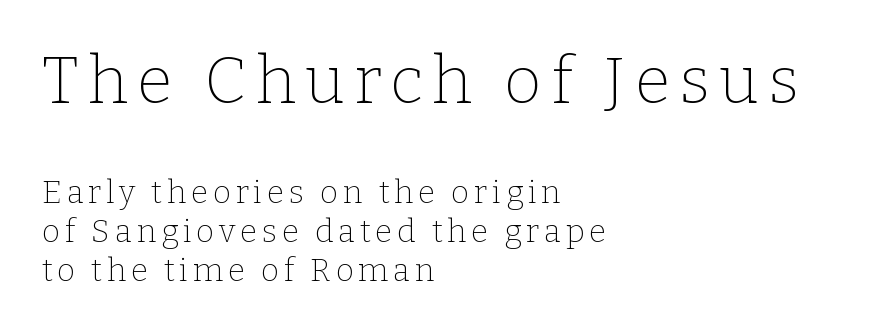
The image shows 65 px thin serif type, upright; set left-aligned, line spacing 1.22x, not underlined; the first (top) block is 2.03x larger; low stroke contrast and a medium x-height.
